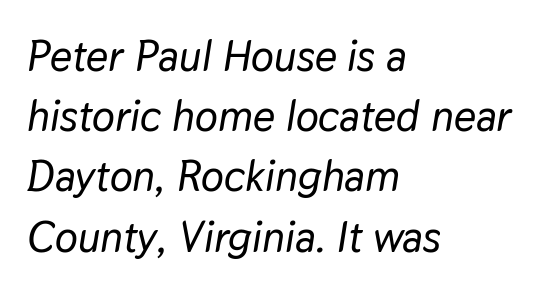
{"italic": "yes", "lean": "right", "slant_degrees": 9, "width": "normal", "stroke_contrast": "low", "x_height": "medium", "monospaced": "no", "underline": "no", "align": "left", "line_spacing": "normal", "line_spacing_ratio": 1.4, "letter_spacing": "normal", "letter_spacing_em": 0.0, "glyph_px": 43}
